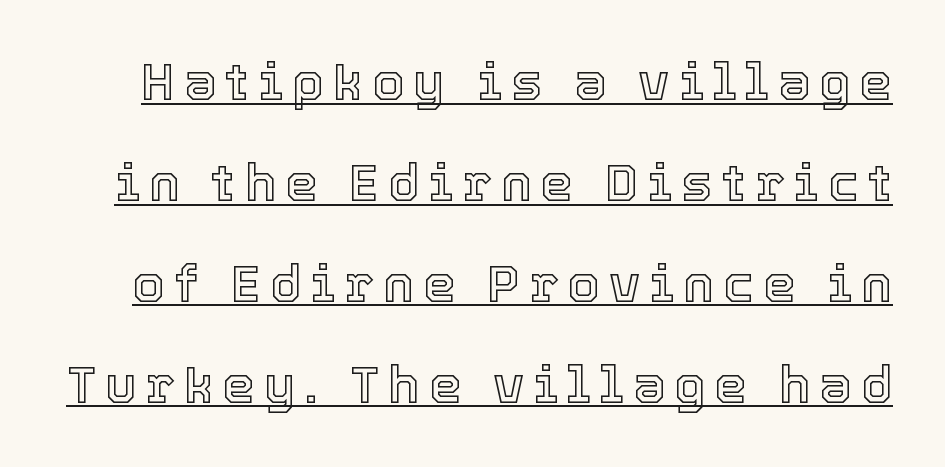
Tall strokes in this sample are plumb rather than angled. Every word sits above its own underline. Summary of vertical rhythm: relaxed, with wide interline spacing. This sample has the flowing, uneven cadence of proportional lettering.
